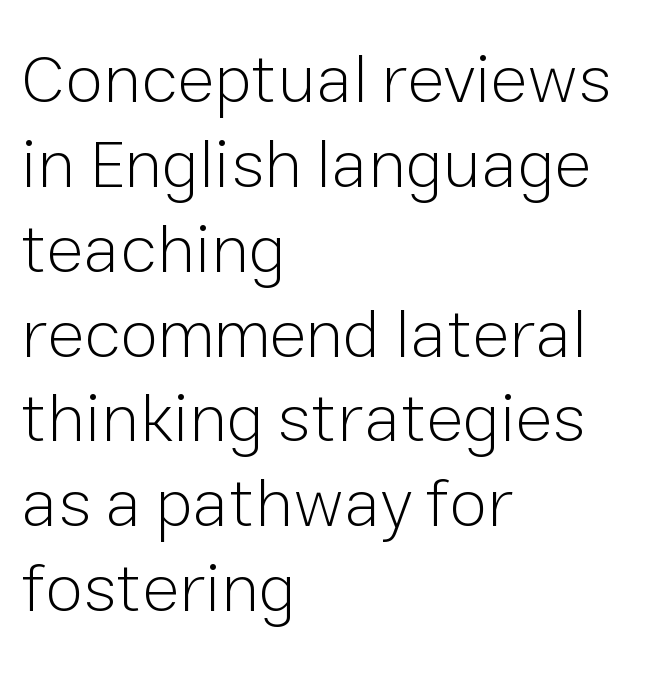
The image shows 69 px light sans-serif type, upright; set left-aligned, line spacing 1.23x, normal letter spacing, not underlined; low stroke contrast and a medium x-height.
